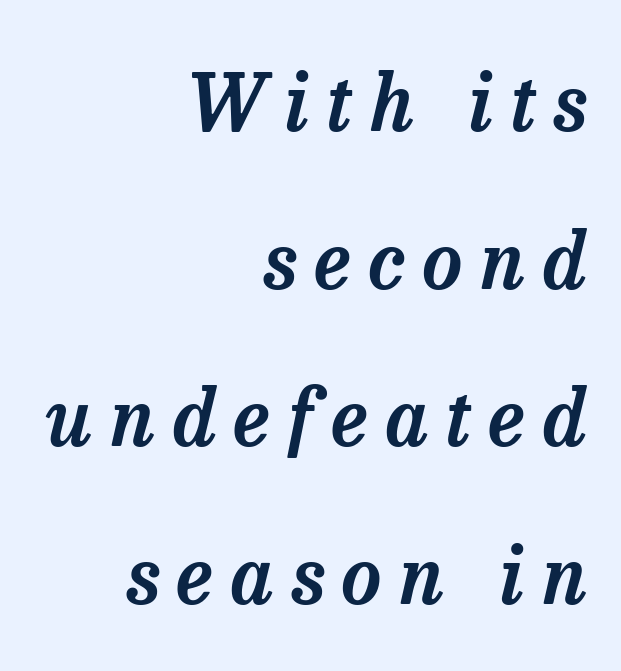
Just letters on the line, the space beneath them empty. This sample uses expanded letter spacing, leaving extra air between glyphs. Slanted lettering throughout. Spacing verdict: proportional, widths tailored to each character. The passage is arranged like a letterhead date or caption credit — flush right. This block would shrink considerably if given ordinary leading; it's expanded now.
